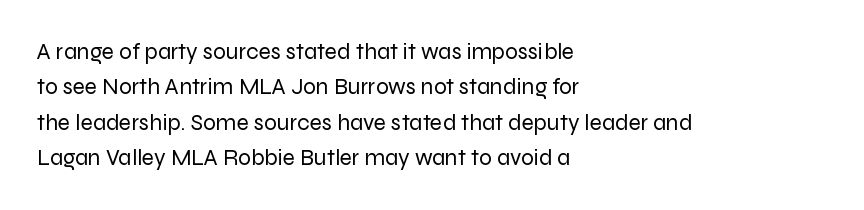
Q: Is the text bold? A: No.
Q: Is the text italic (slanted)? A: No, it is upright.
Q: Is the text underlined? A: No.
Q: How is the paragraph aligned? A: Left-aligned.
Q: Is the spacing between letters normal or unusually wide? A: Normal.
Q: Is the spacing between lines tight, normal or loose? A: Normal.
